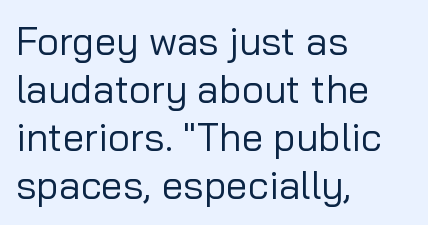
{"serif": "no", "italic": "no", "bold": "no", "weight": "regular", "width": "normal", "stroke_contrast": "low", "x_height": "medium", "monospaced": "no", "underline": "no", "align": "left", "line_spacing_ratio": 1.23, "letter_spacing": "normal", "letter_spacing_em": 0.0, "glyph_px": 39}
